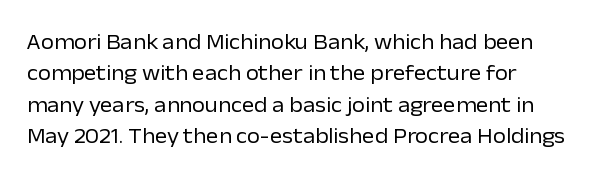
The image shows 21 px text type, upright; set normal line spacing (1.5x), normal letter spacing, not underlined.
